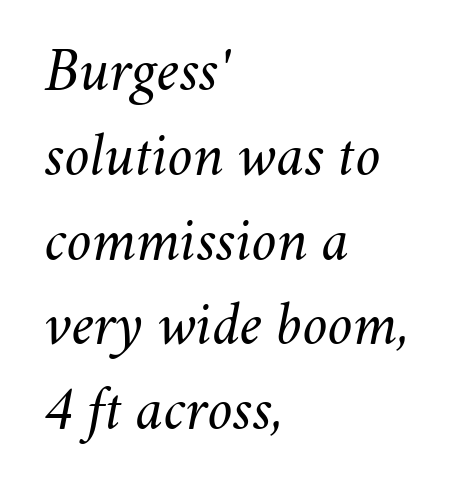
{"italic": "yes", "lean": "right", "slant_degrees": 11, "bold": "no", "weight": "regular", "width": "normal", "stroke_contrast": "medium", "x_height": "small", "monospaced": "no", "underline": "no", "align": "left", "line_spacing": "normal", "line_spacing_ratio": 1.39, "letter_spacing": "normal", "letter_spacing_em": 0.0, "glyph_px": 61}
